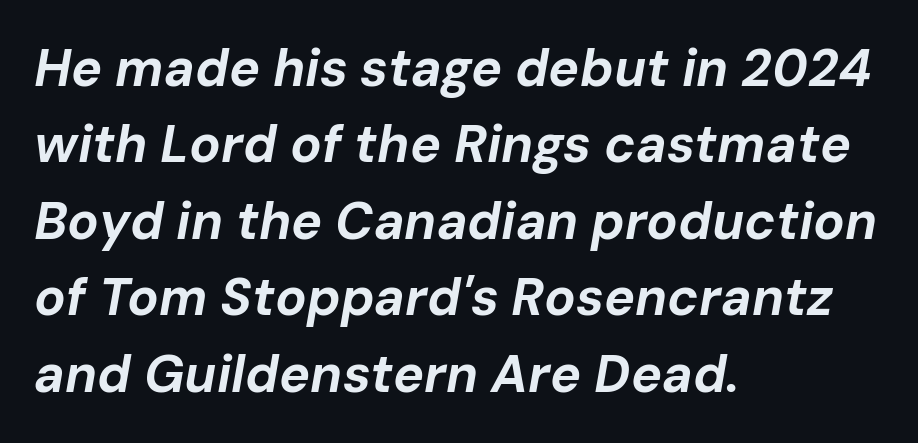
{"italic": "yes", "lean": "right", "slant_degrees": 10, "bold": "yes", "weight": "bold", "width": "normal", "stroke_contrast": "low", "x_height": "medium", "monospaced": "no", "underline": "no", "align": "left", "line_spacing": "normal", "line_spacing_ratio": 1.47, "letter_spacing": "normal", "letter_spacing_em": 0.0, "glyph_px": 52}
